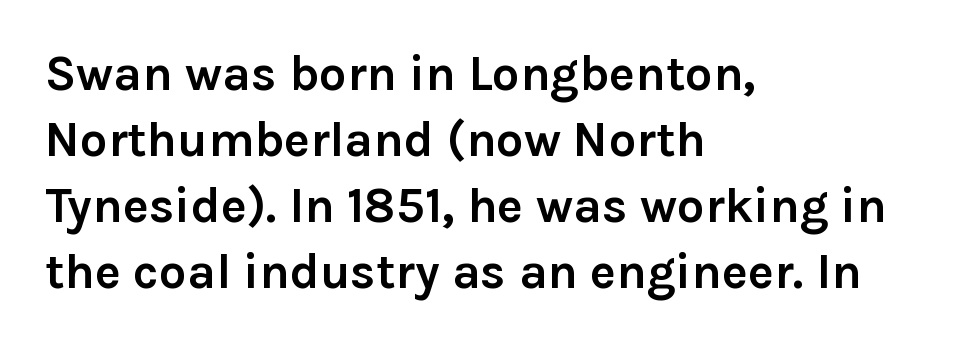
Q: Is the text bold? A: Yes.
Q: Is the text italic (slanted)? A: No, it is upright.
Q: Is the typeface a serif or a sans-serif typeface? A: Sans-serif.
Q: Is the text underlined? A: No.
Q: How is the paragraph aligned? A: Left-aligned.
Q: Is the spacing between letters normal or unusually wide? A: Normal.
Q: Is the spacing between lines tight, normal or loose? A: Normal.
Q: Width (condensed, normal, or wide)? A: Normal.
Q: Stroke contrast? A: Low.
Q: x-height? A: Medium.
Q: Monospaced? A: No.
